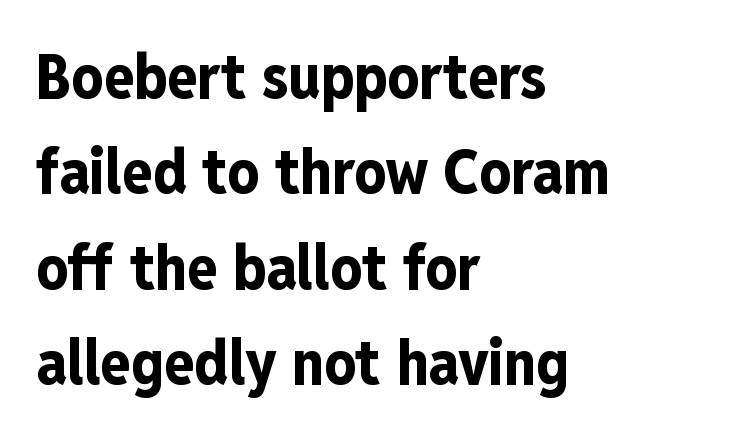
The image shows 62 px bold, condensed sans-serif type, upright; set left-aligned, normal line spacing (1.54x), normal letter spacing, not underlined; low stroke contrast and a medium x-height.
